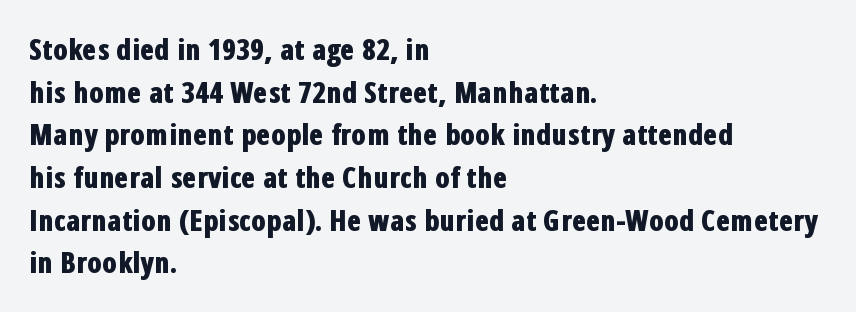
{"serif": "no", "italic": "no", "bold": "yes", "weight": "bold", "width": "condensed", "stroke_contrast": "low", "x_height": "medium", "monospaced": "no", "underline": "no", "align": "left", "line_spacing": "normal", "line_spacing_ratio": 1.47, "letter_spacing": "normal", "letter_spacing_em": 0.0, "glyph_px": 29}
